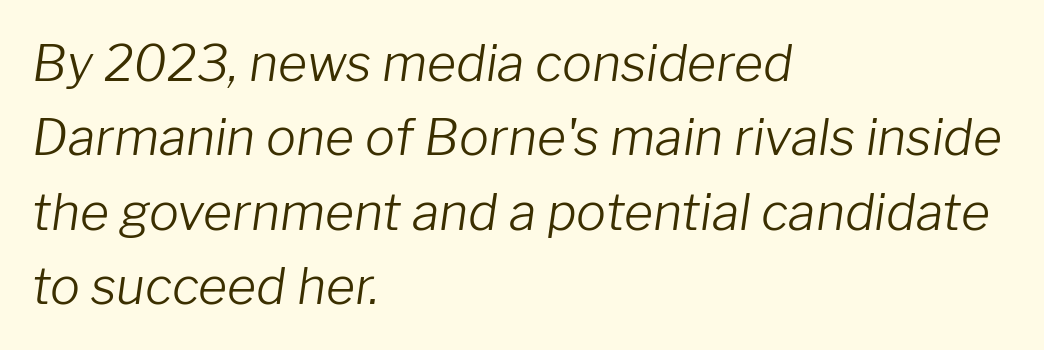
Q: Is the text bold? A: No.
Q: Is the text italic (slanted)? A: Yes, it leans right by about 8 degrees.
Q: Is the text underlined? A: No.
Q: How is the paragraph aligned? A: Left-aligned.
Q: Is the spacing between letters normal or unusually wide? A: Normal.
Q: Is the spacing between lines tight, normal or loose? A: Normal.
Q: Width (condensed, normal, or wide)? A: Normal.
Q: Stroke contrast? A: Low.
Q: x-height? A: Medium.
Q: Monospaced? A: No.
